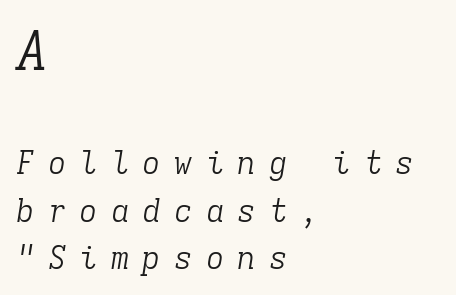
Q: Is the text bold? A: No.
Q: Is the text italic (slanted)? A: Yes, it leans right by about 9 degrees.
Q: Is the typeface a serif or a sans-serif typeface? A: Serif.
Q: Is the text underlined? A: No.
Q: How is the paragraph aligned? A: Left-aligned.
Q: Is the spacing between letters normal or unusually wide? A: Unusually wide.
Q: Is the spacing between lines tight, normal or loose? A: Normal.
Q: Which block of text is set in a larger size, the first (top) or the second (bottom)? A: The first (top) one.
Q: Width (condensed, normal, or wide)? A: Normal.
Q: Stroke contrast? A: Low.
Q: x-height? A: Medium.
Q: Monospaced? A: Yes.
